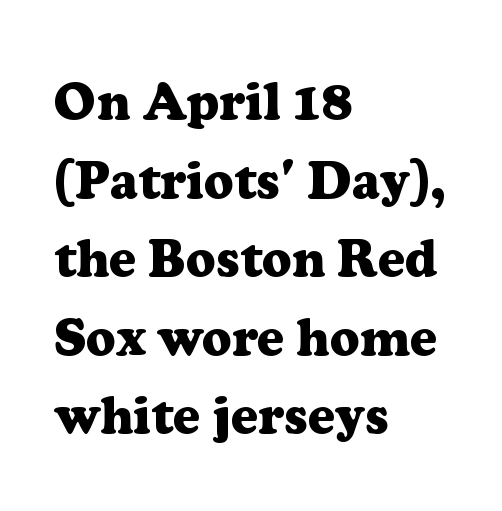
{"serif": "yes", "italic": "no", "bold": "yes", "weight": "heavy", "width": "normal", "stroke_contrast": "low", "x_height": "medium", "monospaced": "no", "underline": "no", "align": "left", "line_spacing": "normal", "line_spacing_ratio": 1.51, "letter_spacing": "normal", "letter_spacing_em": 0.0, "glyph_px": 52}
